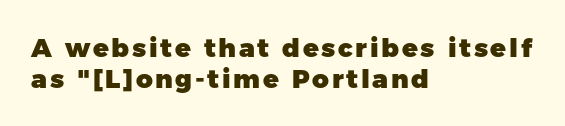
Q: Is the text bold? A: Yes.
Q: Is the text italic (slanted)? A: No, it is upright.
Q: Is the text underlined? A: No.
Q: How is the paragraph aligned? A: Left-aligned.
